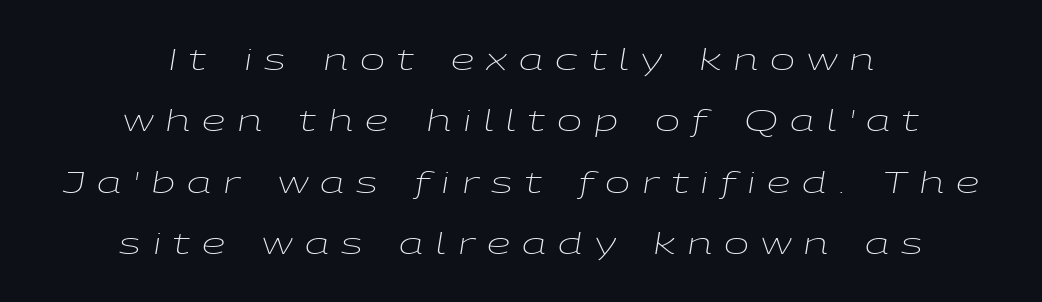
Each line is balanced around a shared central axis. Tracking here is generous; glyphs stand well apart from one another. The zone under the glyphs is completely vacant. The whole block is typeset with a tilt. Varying glyph widths throughout — classic text-font behaviour.
